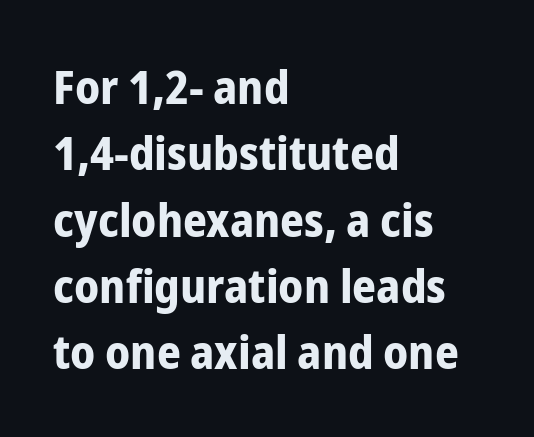
The image shows 47 px bold, condensed sans-serif type, upright; set left-aligned, normal line spacing (1.41x), normal letter spacing, not underlined; low stroke contrast and a medium x-height.
